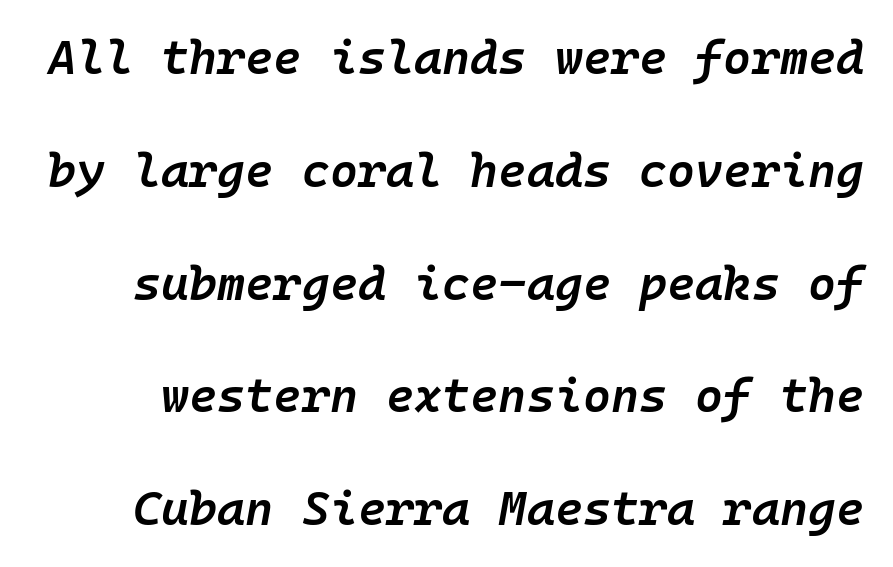
Strokes here are thickened, but only to semibold level. Honestly, the letter spacing is just normal — you wouldn't notice it. Letters rest on an invisible, unmarked baseline. Observe the lean: these are italic letterforms. The rendering uses typewriter-style spacing with identical character cells.
